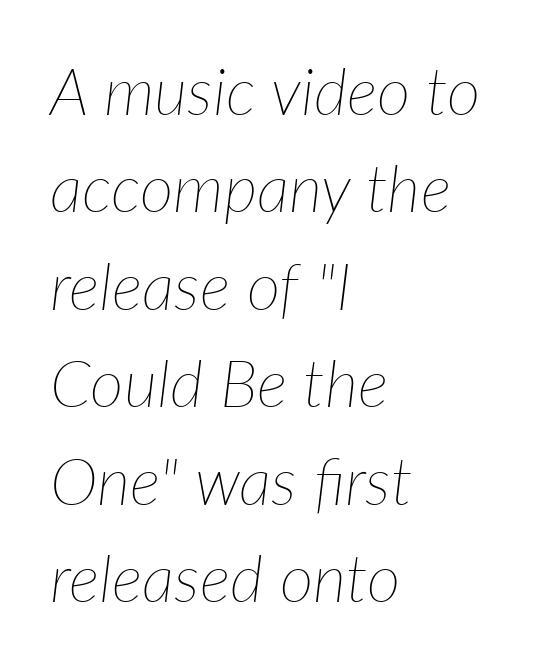
Q: Is the text bold? A: No.
Q: Is the text italic (slanted)? A: Yes, it leans right by about 7 degrees.
Q: Is the text underlined? A: No.
Q: How is the paragraph aligned? A: Left-aligned.
Q: Is the spacing between letters normal or unusually wide? A: Normal.
Q: Is the spacing between lines tight, normal or loose? A: Normal.
Q: Width (condensed, normal, or wide)? A: Normal.
Q: Stroke contrast? A: Low.
Q: x-height? A: Medium.
Q: Monospaced? A: No.
